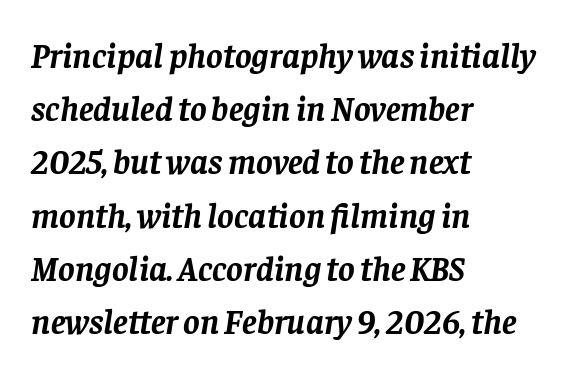
{"serif": "yes", "italic": "yes", "lean": "right", "slant_degrees": 8, "bold": "yes", "weight": "semibold", "width": "normal", "stroke_contrast": "low", "x_height": "large", "monospaced": "no", "underline": "no", "align": "left", "line_spacing": "normal", "line_spacing_ratio": 1.52, "letter_spacing": "normal", "letter_spacing_em": 0.0, "glyph_px": 35}
